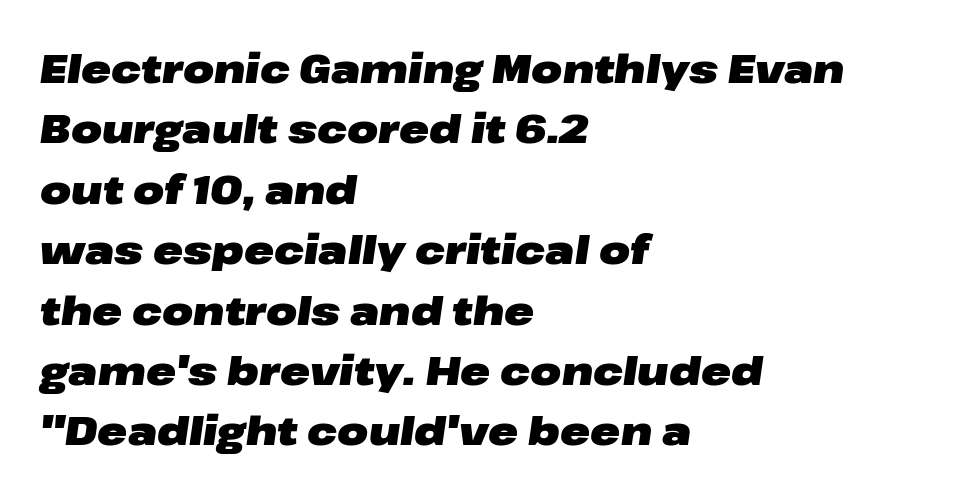
{"italic": "yes", "lean": "right", "slant_degrees": 8, "bold": "yes", "weight": "heavy", "width": "wide", "stroke_contrast": "low", "x_height": "medium", "monospaced": "no", "underline": "no", "align": "left", "line_spacing": "normal", "line_spacing_ratio": 1.51, "letter_spacing": "normal", "letter_spacing_em": 0.0, "glyph_px": 40}
